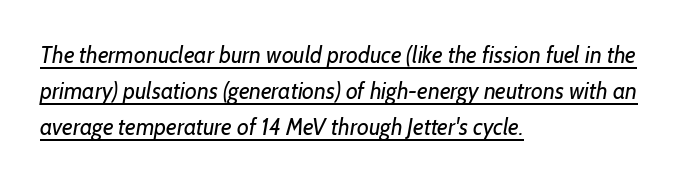
The string is rendered with underlining switched on. Nothing heavy about these letters — not bold at all. The gaps between neighbouring characters are ordinary and unremarkable. These lines stack with their left ends in a neat column. Honestly, the row spacing looks completely unremarkable.
